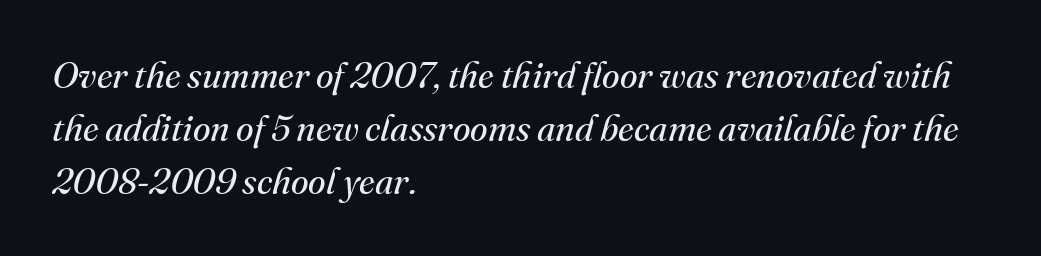
Q: Is the text bold? A: No.
Q: Is the text italic (slanted)? A: Yes, it leans right by about 16 degrees.
Q: Is the typeface a serif or a sans-serif typeface? A: Serif.
Q: Is the text underlined? A: No.
Q: How is the paragraph aligned? A: Left-aligned.
Q: Is the spacing between letters normal or unusually wide? A: Normal.
Q: Is the spacing between lines tight, normal or loose? A: Normal.
Q: Width (condensed, normal, or wide)? A: Normal.
Q: Stroke contrast? A: Medium.
Q: x-height? A: Small.
Q: Monospaced? A: No.
